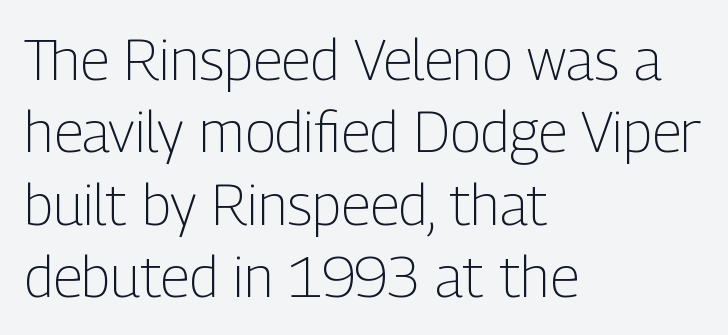
The image shows 57 px light, condensed sans-serif type, upright; set left-aligned, normal line spacing (1.27x), normal letter spacing, not underlined; low stroke contrast and a medium x-height.
